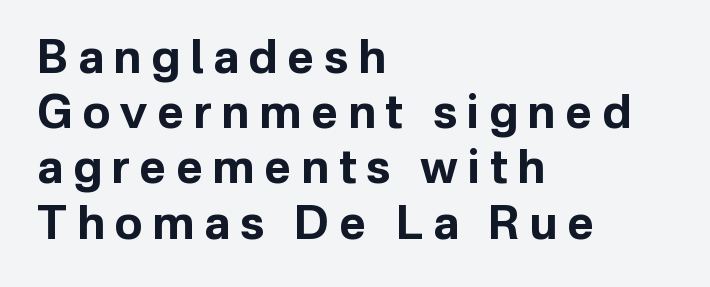
Q: Is the text bold? A: Yes.
Q: Is the text italic (slanted)? A: No, it is upright.
Q: Is the typeface a serif or a sans-serif typeface? A: Sans-serif.
Q: Is the text underlined? A: No.
Q: How is the paragraph aligned? A: Left-aligned.
Q: Is the spacing between letters normal or unusually wide? A: Unusually wide.
Q: Width (condensed, normal, or wide)? A: Normal.
Q: Stroke contrast? A: Low.
Q: x-height? A: Medium.
Q: Monospaced? A: No.
